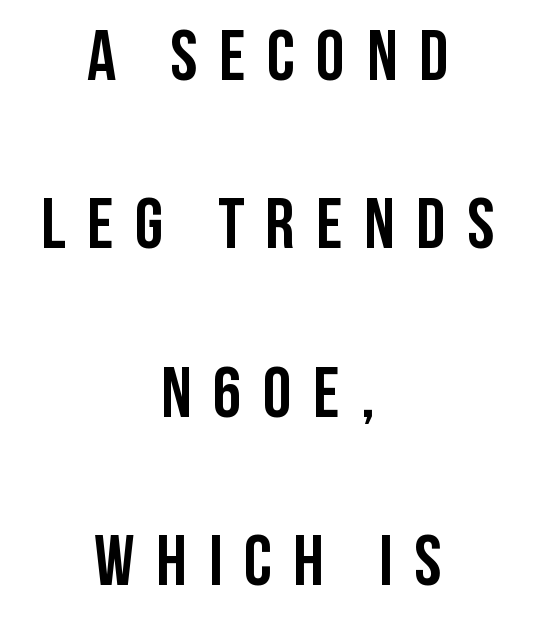
Note the varied advance widths — an 'i' is clearly narrower than an 'm'. These lines have a slow, spaced-out rhythm from letter to letter. Line spacing here is loose. Bold? Absolutely — the strokes are thick and heavy.
